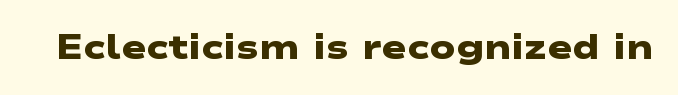
Q: Is the text bold? A: Yes.
Q: Is the typeface a serif or a sans-serif typeface? A: Sans-serif.
Q: Is the text underlined? A: No.
Q: Is the spacing between letters normal or unusually wide? A: Normal.
Q: Width (condensed, normal, or wide)? A: Wide.
Q: Stroke contrast? A: Low.
Q: x-height? A: Medium.
Q: Monospaced? A: No.
